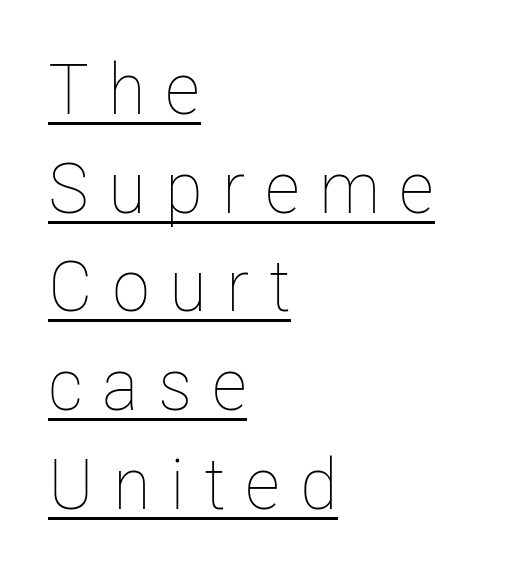
The image shows 71 px thin, condensed type, upright; set left-aligned, normal line spacing (1.39x), unusually wide letter spacing (+0.27 em), underlined; low stroke contrast and a medium x-height.
